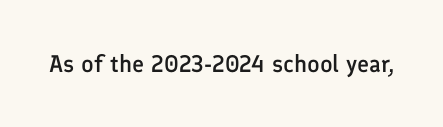
Q: Is the text bold? A: Semi-bold.
Q: Is the text italic (slanted)? A: No, it is upright.
Q: Is the text underlined? A: No.
Q: Is the spacing between letters normal or unusually wide? A: Normal.
